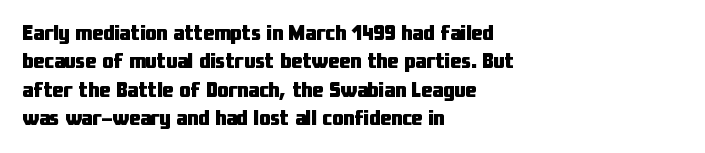
Q: Is the text bold? A: Yes.
Q: Is the text italic (slanted)? A: No, it is upright.
Q: Is the text underlined? A: No.
Q: How is the paragraph aligned? A: Left-aligned.
Q: Is the spacing between letters normal or unusually wide? A: Normal.
Q: Is the spacing between lines tight, normal or loose? A: Normal.
